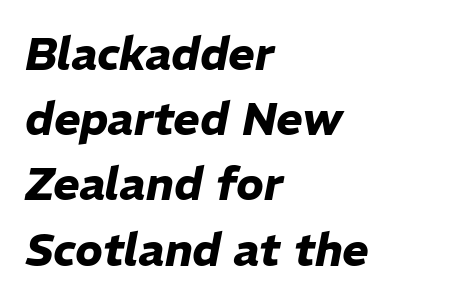
The image shows 45 px heavy type, italic (leaning right); set left-aligned, normal line spacing (1.45x), normal letter spacing, not underlined; low stroke contrast and a medium x-height.
